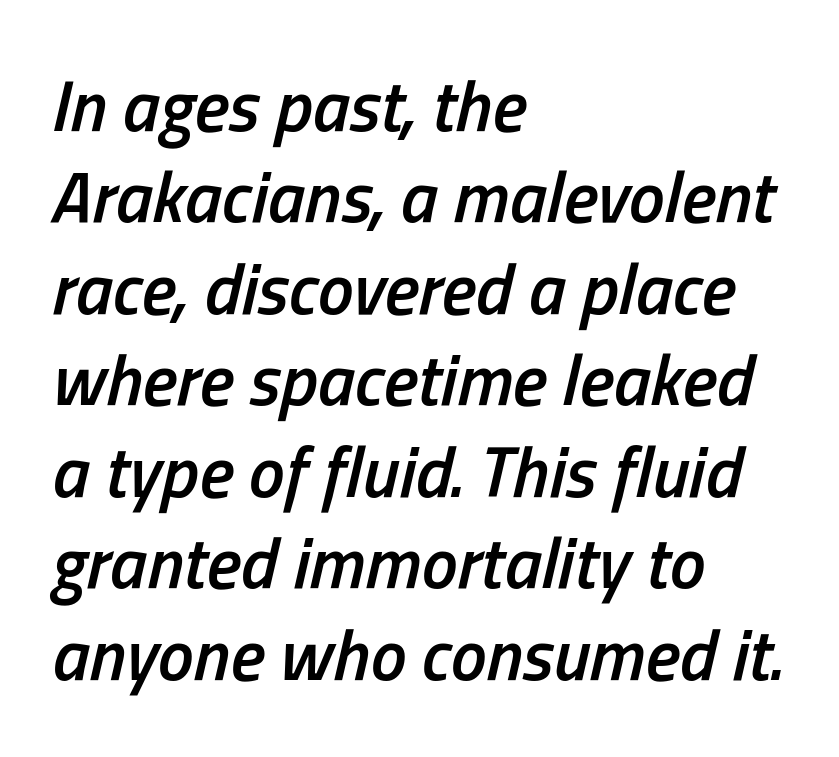
{"italic": "yes", "lean": "right", "slant_degrees": 13, "bold": "semi", "weight": "semibold", "width": "condensed", "stroke_contrast": "low", "x_height": "medium", "monospaced": "no", "underline": "no", "align": "left", "line_spacing": "normal", "line_spacing_ratio": 1.27, "letter_spacing": "normal", "letter_spacing_em": 0.0, "glyph_px": 72}
